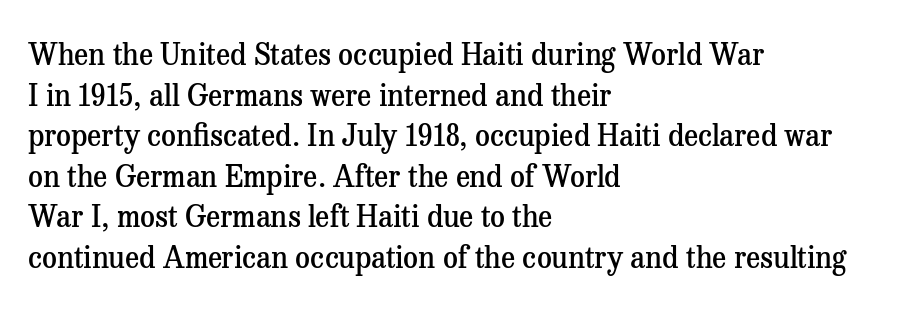
Q: Is the text bold? A: Semi-bold.
Q: Is the text italic (slanted)? A: No, it is upright.
Q: Is the typeface a serif or a sans-serif typeface? A: Serif.
Q: Is the text underlined? A: No.
Q: How is the paragraph aligned? A: Left-aligned.
Q: Is the spacing between letters normal or unusually wide? A: Normal.
Q: Is the spacing between lines tight, normal or loose? A: Normal.
Q: Width (condensed, normal, or wide)? A: Normal.
Q: Stroke contrast? A: Medium.
Q: x-height? A: Medium.
Q: Monospaced? A: No.
